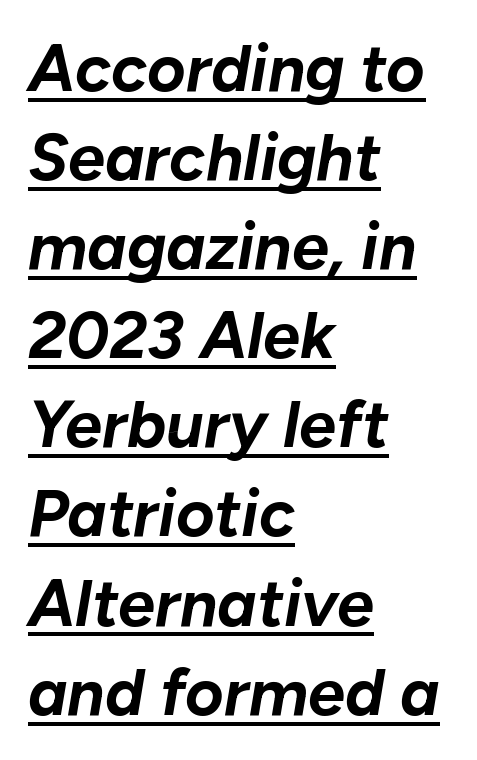
The image shows 66 px bold type, italic (leaning right); set left-aligned, normal line spacing (1.35x), normal letter spacing, underlined; low stroke contrast and a medium x-height.
